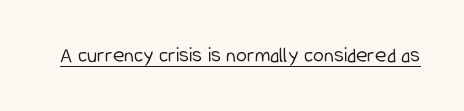
Does a line run under the words? Yes, clearly. Each word holds together tightly as a unit, with standard inter-letter gaps. When letters stand straight like this, we call the style roman or upright. Compared with a typical body face, this is equally light or lighter still.
